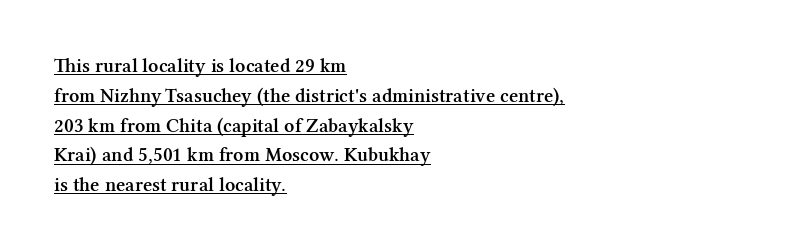
Short note: letters normally spaced. Characters remain perfectly vertical along every line. This sample carries an underscore along the baseline area. One-word summary of the alignment: left. A normal amount of white space separates one row of letters from the next.
